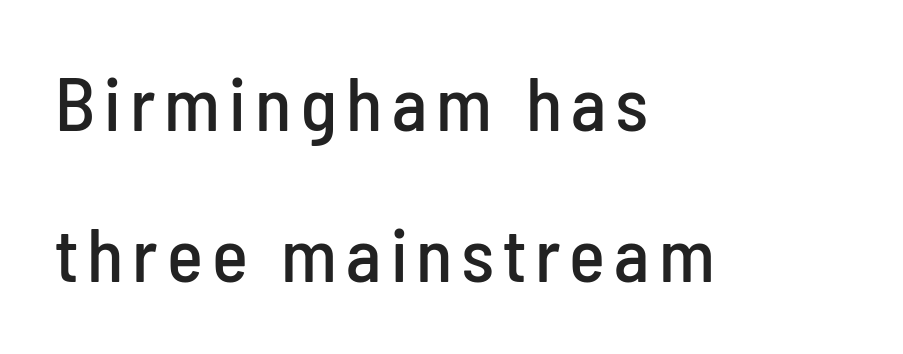
{"serif": "no", "italic": "no", "width": "condensed", "stroke_contrast": "low", "x_height": "medium", "monospaced": "no", "underline": "no", "align": "left", "line_spacing": "loose", "line_spacing_ratio": 1.99, "glyph_px": 76}
